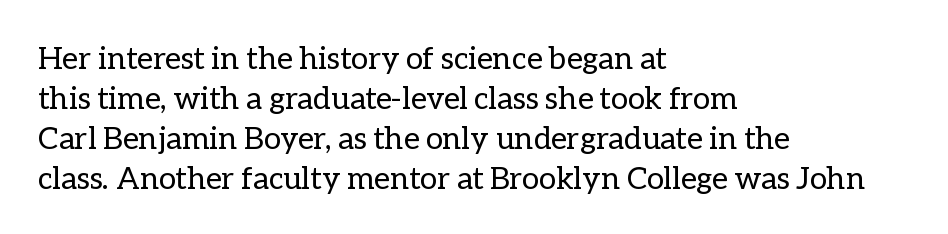
The image shows 31 px regular-weight type, upright; set left-aligned, normal line spacing (1.29x), normal letter spacing, not underlined; low stroke contrast and a medium x-height.
